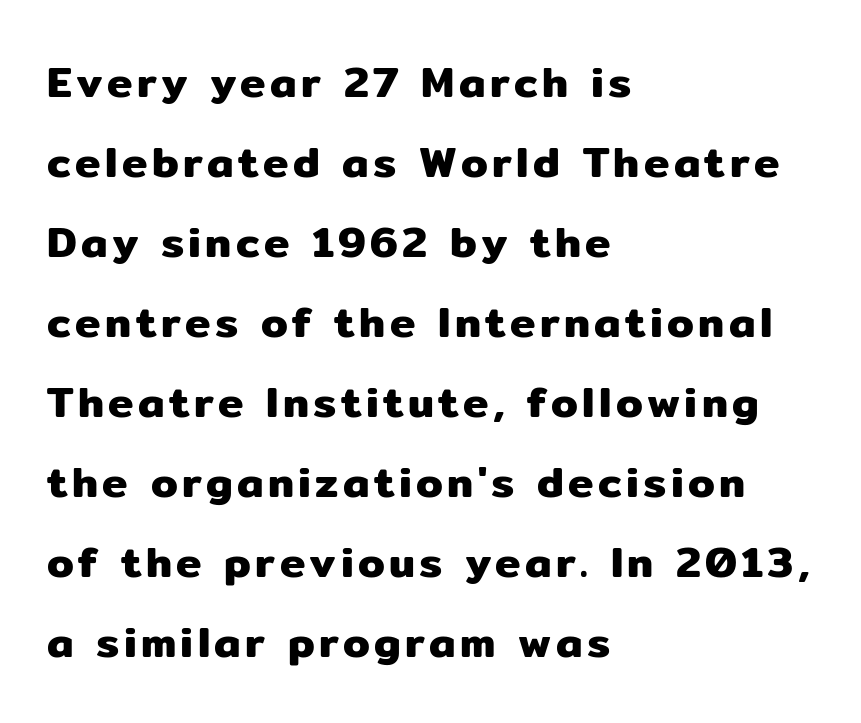
{"serif": "no", "italic": "no", "width": "normal", "stroke_contrast": "low", "x_height": "medium", "monospaced": "no", "underline": "no", "align": "left", "line_spacing_ratio": 1.86, "glyph_px": 43}
